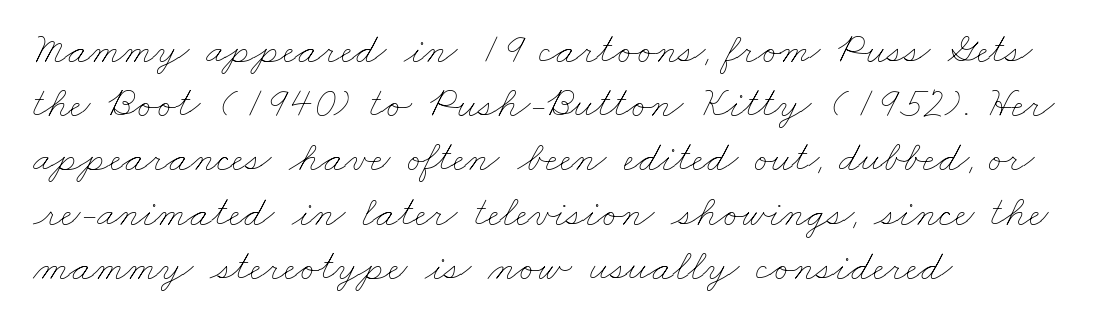
{"bold": "no", "weight": "thin", "width": "wide", "stroke_contrast": "low", "x_height": "small", "monospaced": "no", "underline": "no", "align": "left", "line_spacing": "normal", "line_spacing_ratio": 1.26, "letter_spacing": "normal", "letter_spacing_em": 0.0, "glyph_px": 43}
